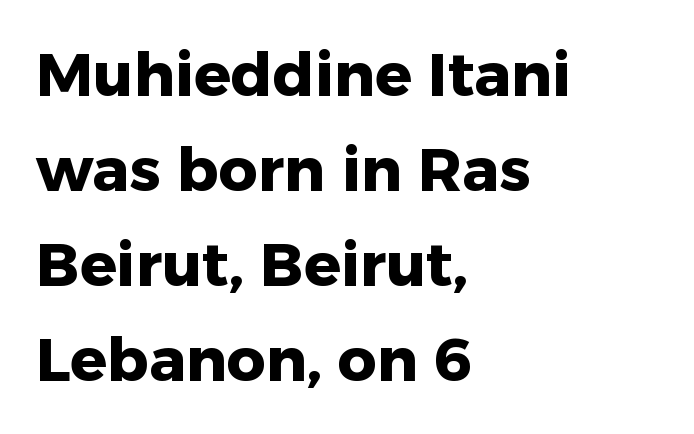
{"serif": "no", "italic": "no", "bold": "yes", "weight": "heavy", "width": "normal", "stroke_contrast": "low", "x_height": "medium", "monospaced": "no", "underline": "no", "align": "left", "line_spacing": "normal", "line_spacing_ratio": 1.56, "letter_spacing": "normal", "letter_spacing_em": 0.0, "glyph_px": 61}
